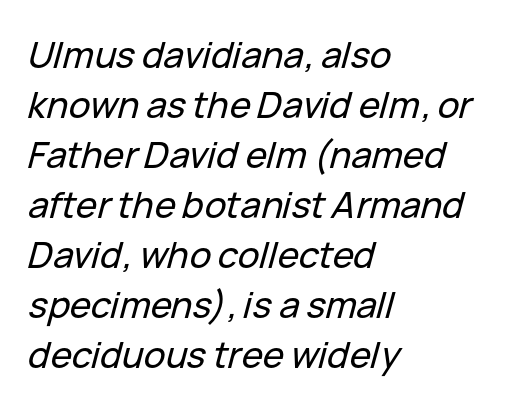
Q: Is the text italic (slanted)? A: Yes, it leans right by about 15 degrees.
Q: Is the text underlined? A: No.
Q: How is the paragraph aligned? A: Left-aligned.
Q: Is the spacing between letters normal or unusually wide? A: Normal.
Q: Is the spacing between lines tight, normal or loose? A: Normal.
Q: Width (condensed, normal, or wide)? A: Normal.
Q: Stroke contrast? A: Low.
Q: x-height? A: Medium.
Q: Monospaced? A: No.
